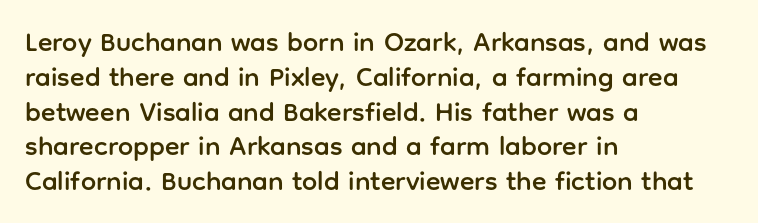
Q: Is the text italic (slanted)? A: No, it is upright.
Q: Is the text underlined? A: No.
Q: How is the paragraph aligned? A: Left-aligned.
Q: Is the spacing between letters normal or unusually wide? A: Normal.
Q: Is the spacing between lines tight, normal or loose? A: Normal.
